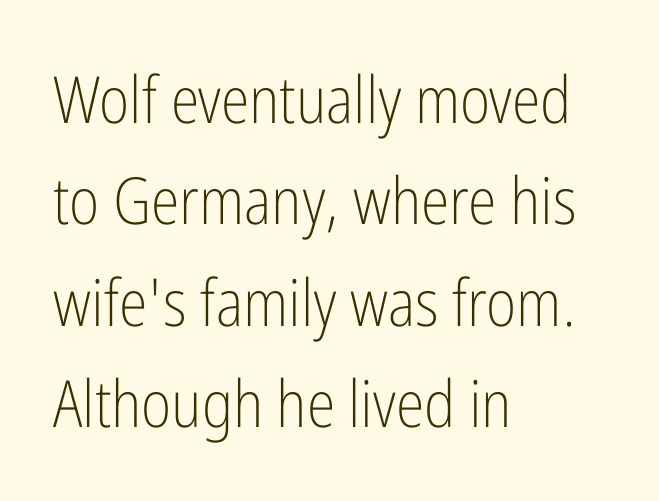
The image shows 65 px light, condensed sans-serif type, upright; set left-aligned, normal line spacing (1.56x), normal letter spacing, not underlined; low stroke contrast and a medium x-height.
